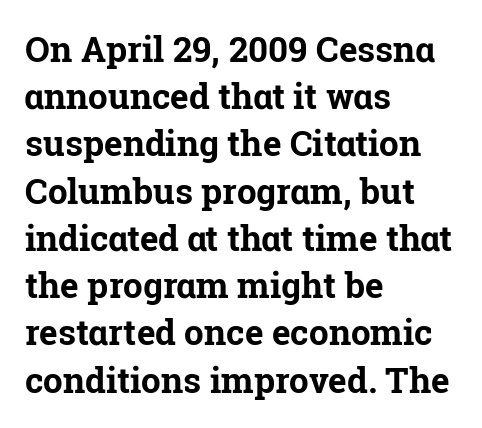
{"serif": "yes", "italic": "no", "bold": "yes", "weight": "bold", "width": "normal", "stroke_contrast": "low", "x_height": "medium", "monospaced": "no", "underline": "no", "align": "left", "line_spacing": "normal", "line_spacing_ratio": 1.35, "letter_spacing": "normal", "letter_spacing_em": 0.0, "glyph_px": 35}
